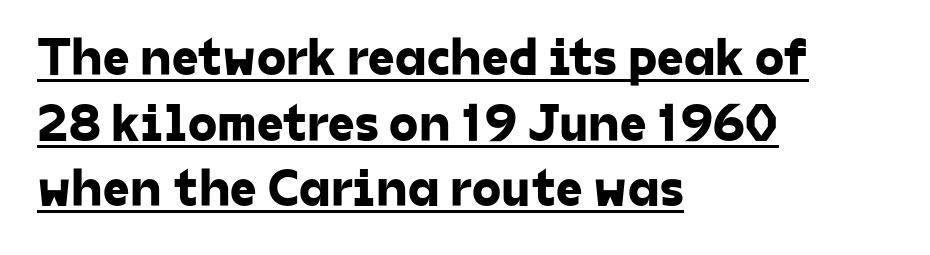
The image shows 53 px sans-serif type; set left-aligned, line spacing 1.24x, normal letter spacing, underlined; low stroke contrast and a medium x-height.
